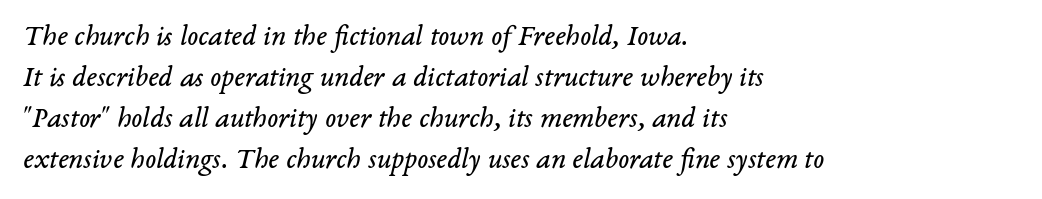
This sample uses plain, unmodified letter spacing. Proportional: the letters do not fall into vertical columns. Yep, those are serifs on the letters. This rendering features lettering with no underline. A classic flush-left, rag-right setting is used for this passage. The lines sit at an ordinary, default distance from one another.
